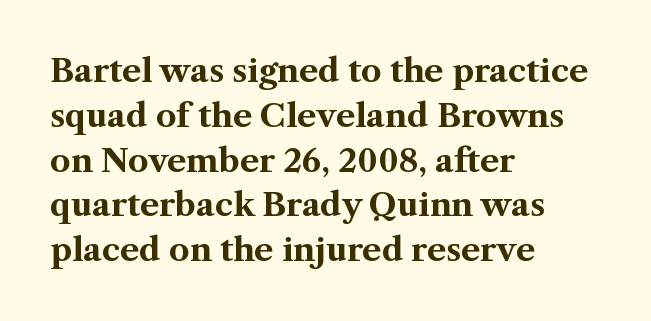
This sample uses an upright cut, with every glyph sitting square on the baseline. Check under the words: just untouched page. Unlike a clean sans, this face finishes its strokes with serifs. Typographic density is high because the face is bold. A classic flush-left, rag-right setting is used for this passage. Each letter keeps its own natural width here, so spacing adapts to shape.
